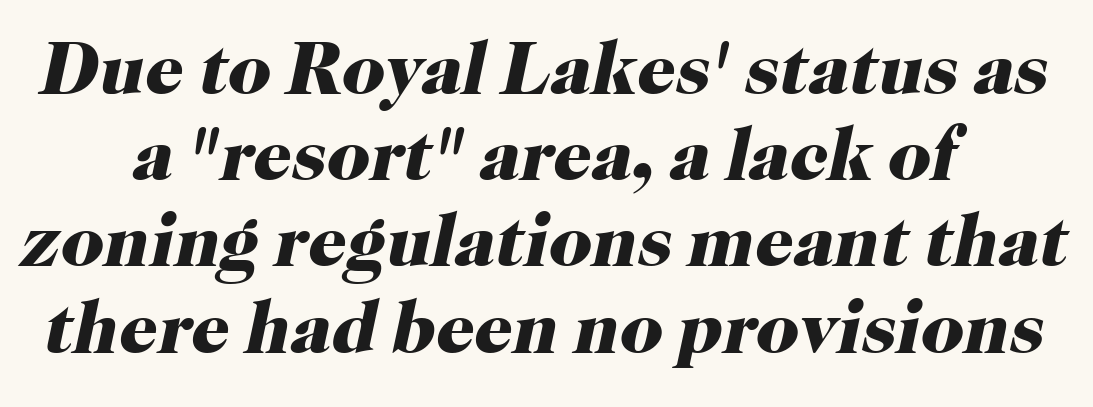
The image shows 75 px heavy serif type, italic (leaning right); set centered, tight line spacing (1.15x), normal letter spacing, not underlined; high stroke contrast and a medium x-height.
